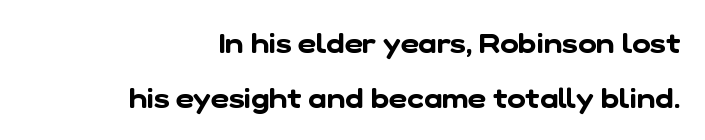
These lines are rendered in a variable-pitch font. In CSS terms this would be text-align: right. Observe the ordinary spacing: letters are neighbours, not strangers. The foot of each line stays bare and open. Unlike a traditional serif, this face leaves its strokes unadorned. Leading is clearly above the norm, producing a sparse column.
